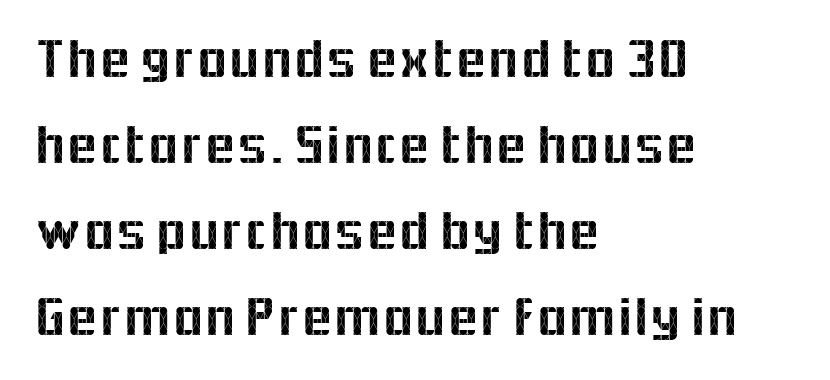
Q: Is the text italic (slanted)? A: No, it is upright.
Q: Is the typeface a serif or a sans-serif typeface? A: Sans-serif.
Q: Is the text underlined? A: No.
Q: How is the paragraph aligned? A: Left-aligned.
Q: Is the spacing between letters normal or unusually wide? A: Normal.
Q: Is the spacing between lines tight, normal or loose? A: Normal.
Q: Width (condensed, normal, or wide)? A: Normal.
Q: x-height? A: Medium.
Q: Monospaced? A: No.
